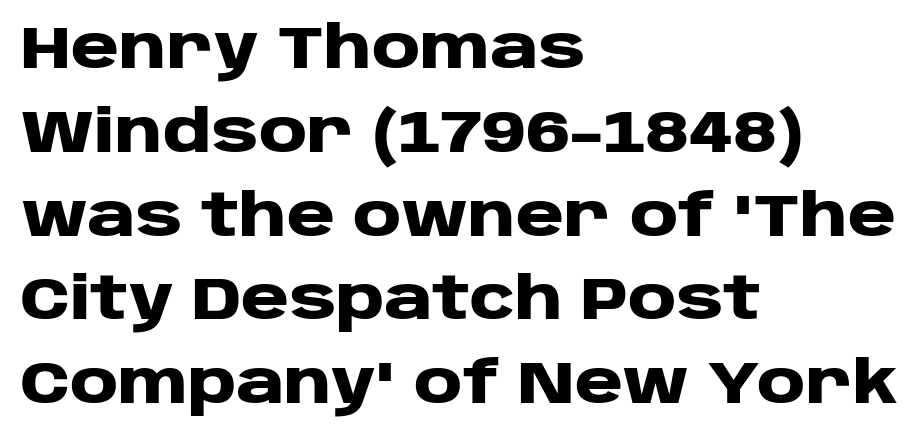
Q: Is the text bold? A: Yes.
Q: Is the text italic (slanted)? A: No, it is upright.
Q: Is the typeface a serif or a sans-serif typeface? A: Sans-serif.
Q: Is the text underlined? A: No.
Q: How is the paragraph aligned? A: Left-aligned.
Q: Is the spacing between letters normal or unusually wide? A: Normal.
Q: Is the spacing between lines tight, normal or loose? A: Normal.
Q: Width (condensed, normal, or wide)? A: Wide.
Q: Stroke contrast? A: Low.
Q: x-height? A: Large.
Q: Monospaced? A: No.
